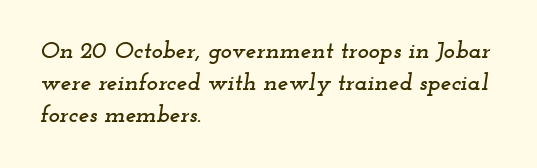
Q: Is the text italic (slanted)? A: Yes, it leans right by about 12 degrees.
Q: Is the text underlined? A: No.
Q: How is the paragraph aligned? A: Left-aligned.
Q: Is the spacing between letters normal or unusually wide? A: Normal.
Q: Is the spacing between lines tight, normal or loose? A: Normal.
